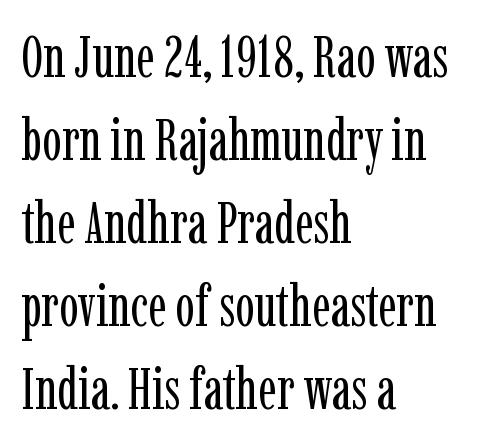
The image shows 58 px regular-weight, condensed serif type, upright; set left-aligned, normal line spacing (1.43x), normal letter spacing, not underlined; low stroke contrast and a medium x-height.
